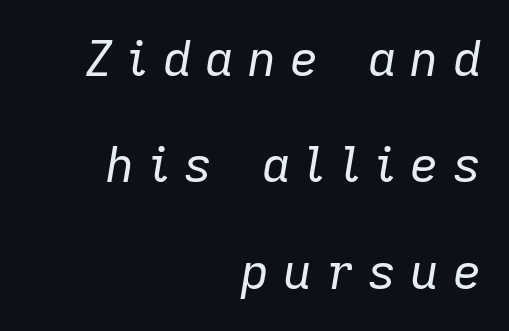
{"italic": "yes", "lean": "right", "slant_degrees": 9, "bold": "no", "weight": "regular", "width": "normal", "stroke_contrast": "low", "x_height": "medium", "monospaced": "no", "underline": "no", "align": "right", "line_spacing": "loose", "line_spacing_ratio": 2.17, "letter_spacing": "wide", "letter_spacing_em": 0.29, "glyph_px": 49}
